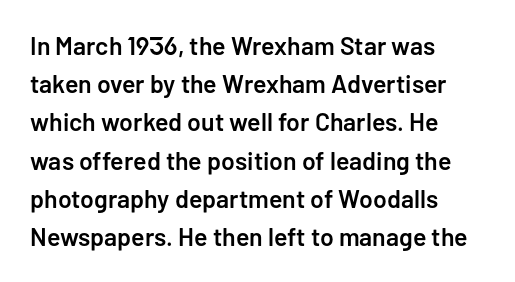
The image shows 25 px text type, upright; set left-aligned, normal line spacing (1.53x), normal letter spacing, not underlined.
